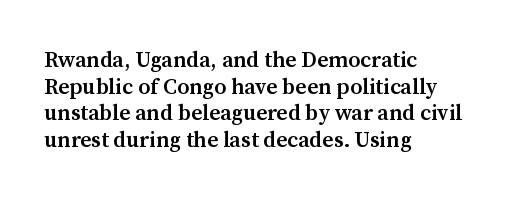
No word sits above an underline. The setting favours the left margin, as ordinary paragraphs usually do. This is the in-between weight designers call semibold or demi. This is the regular roman posture of the typeface. Observe the ordinary spacing: letters are neighbours, not strangers.
